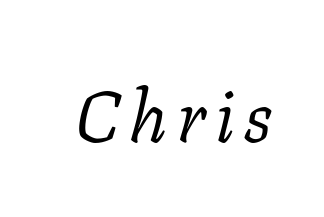
The image shows 72 px light serif type, italic (leaning right); set not underlined; low stroke contrast and a medium x-height.
